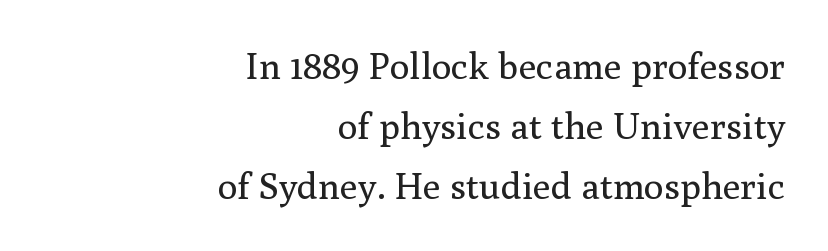
Q: Is the text bold? A: No.
Q: Is the text italic (slanted)? A: No, it is upright.
Q: Is the typeface a serif or a sans-serif typeface? A: Serif.
Q: Is the text underlined? A: No.
Q: How is the paragraph aligned? A: Right-aligned.
Q: Is the spacing between letters normal or unusually wide? A: Normal.
Q: Is the spacing between lines tight, normal or loose? A: Normal.
Q: Width (condensed, normal, or wide)? A: Normal.
Q: Stroke contrast? A: Medium.
Q: x-height? A: Medium.
Q: Monospaced? A: No.
